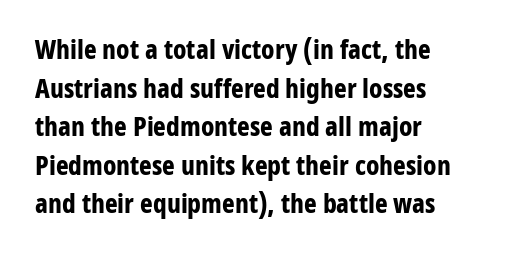
The glyphs are unaccompanied by any horizontal stroke below them. Alignment: flush left. Its strokes are broad and dark, the hallmark of bold type. Designer's note — italics off, roman on.
